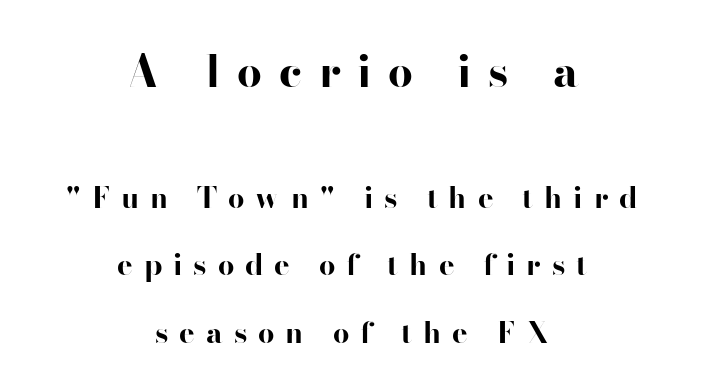
Layout note: lines centered. Spacing verdict: proportional, widths tailored to each character. Nope, not italic — everything's standing straight. Loose tracking; the words dissolve into strings of separated letters. The passage shown stacks its lines with a broad gap. Of the two passages, the one on top uses the larger point size.
